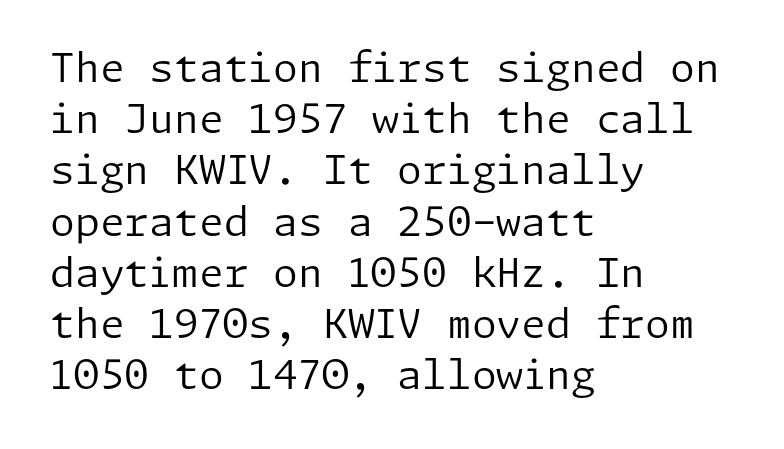
{"serif": "no", "italic": "no", "bold": "no", "weight": "regular", "width": "normal", "stroke_contrast": "low", "x_height": "medium", "underline": "no", "align": "left", "line_spacing": "normal", "line_spacing_ratio": 1.28, "letter_spacing": "normal", "letter_spacing_em": 0.0, "glyph_px": 40}
